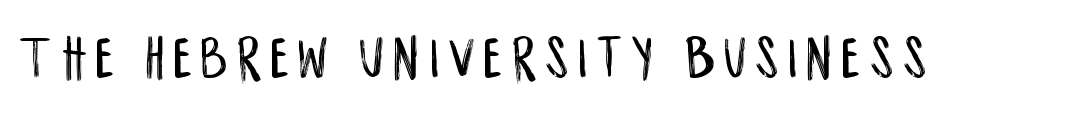
The glyphs in this specimen are sans serif. You can tell it's not italic because the verticals are truly vertical. The face used here is proportionally spaced, like ordinary book or web type. Beneath every word, the page is bare.
